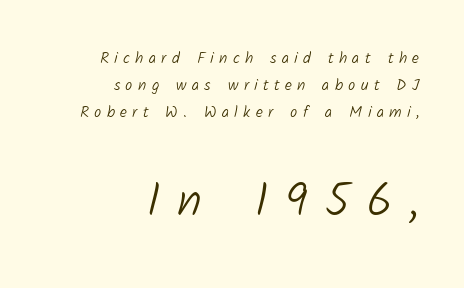
Any mark beneath the type? The region is blank. Stroke mass is kept to a normal reading level or below. These lines are rendered in a variable-pitch font. Inter-character spacing is expanded well beyond the font's built-in metrics.
